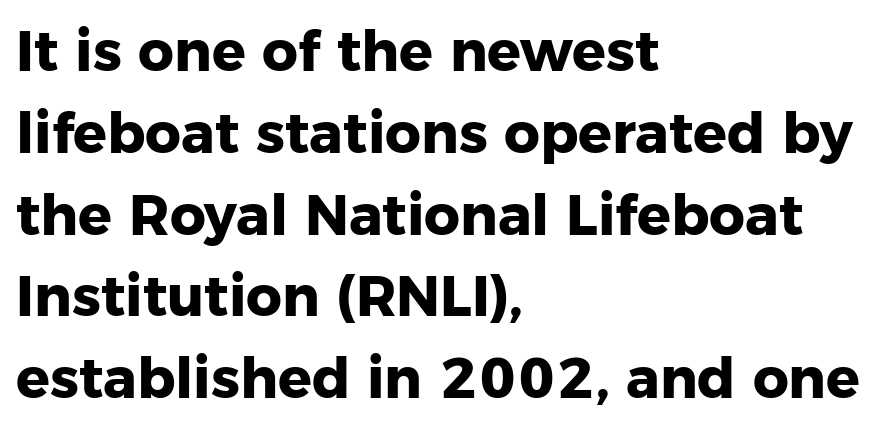
The image shows 56 px heavy sans-serif type, upright; set left-aligned, normal line spacing (1.46x), normal letter spacing, not underlined; low stroke contrast and a medium x-height.
